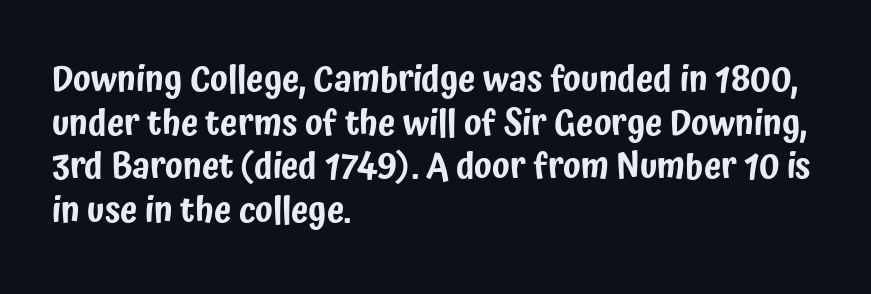
Q: Is the text italic (slanted)? A: No, it is upright.
Q: Is the typeface a serif or a sans-serif typeface? A: Sans-serif.
Q: Is the text underlined? A: No.
Q: How is the paragraph aligned? A: Left-aligned.
Q: Is the spacing between letters normal or unusually wide? A: Normal.
Q: Is the spacing between lines tight, normal or loose? A: Normal.
Q: Width (condensed, normal, or wide)? A: Condensed.
Q: Stroke contrast? A: Low.
Q: x-height? A: Medium.
Q: Monospaced? A: No.
